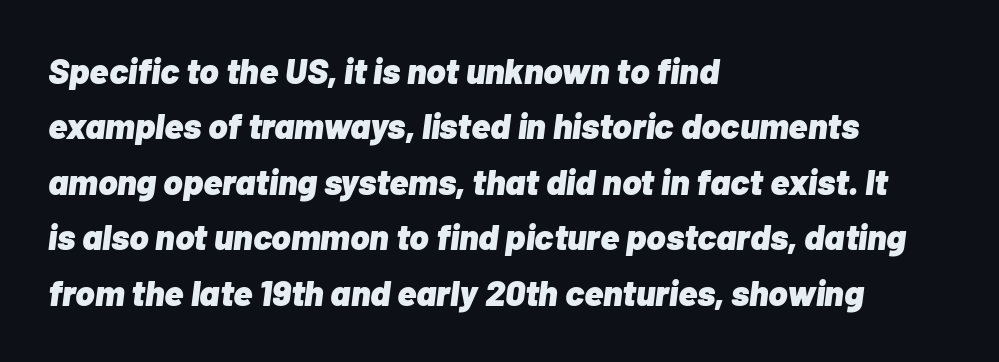
Q: Is the text bold? A: Yes.
Q: Is the text italic (slanted)? A: Yes, it leans right by about 7 degrees.
Q: Is the text underlined? A: No.
Q: How is the paragraph aligned? A: Left-aligned.
Q: Is the spacing between letters normal or unusually wide? A: Normal.
Q: Is the spacing between lines tight, normal or loose? A: Normal.
Q: Width (condensed, normal, or wide)? A: Normal.
Q: Stroke contrast? A: Low.
Q: x-height? A: Medium.
Q: Monospaced? A: No.
